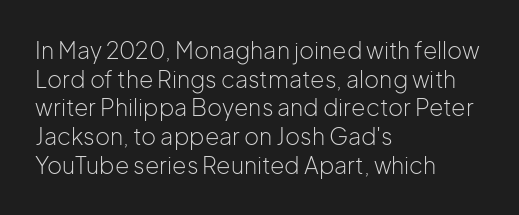
Q: Is the text bold? A: No.
Q: Is the text italic (slanted)? A: No, it is upright.
Q: Is the text underlined? A: No.
Q: How is the paragraph aligned? A: Left-aligned.
Q: Is the spacing between letters normal or unusually wide? A: Normal.
Q: Is the spacing between lines tight, normal or loose? A: Normal.
